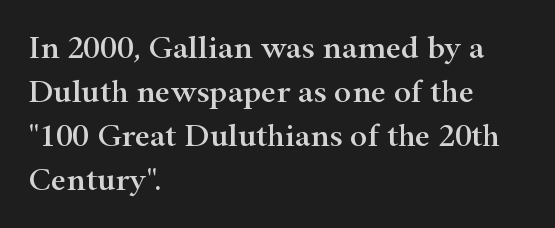
{"serif": "yes", "italic": "no", "width": "wide", "stroke_contrast": "high", "x_height": "small", "monospaced": "no", "underline": "no", "align": "left", "line_spacing": "normal", "line_spacing_ratio": 1.33, "letter_spacing": "normal", "letter_spacing_em": 0.0, "glyph_px": 33}
